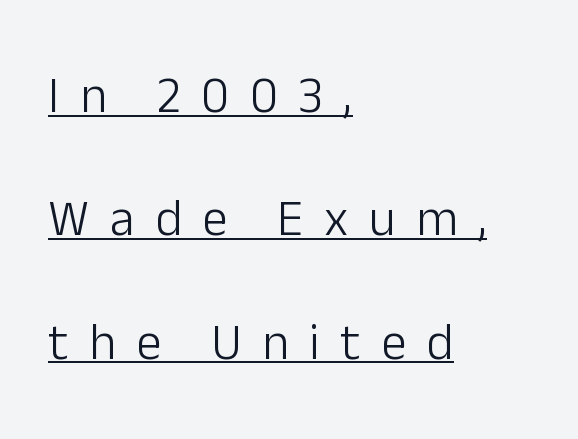
Q: Is the text bold? A: No.
Q: Is the text italic (slanted)? A: No, it is upright.
Q: Is the typeface a serif or a sans-serif typeface? A: Sans-serif.
Q: Is the text underlined? A: Yes.
Q: How is the paragraph aligned? A: Left-aligned.
Q: Is the spacing between letters normal or unusually wide? A: Unusually wide.
Q: Is the spacing between lines tight, normal or loose? A: Loose.
Q: Width (condensed, normal, or wide)? A: Normal.
Q: Stroke contrast? A: Low.
Q: x-height? A: Medium.
Q: Monospaced? A: No.
